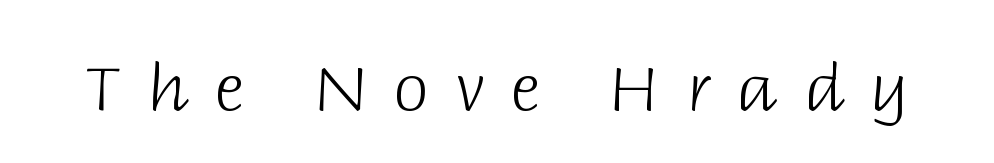
{"serif": "no", "italic": "no", "bold": "no", "weight": "light", "width": "normal", "stroke_contrast": "low", "x_height": "large", "monospaced": "no", "underline": "no", "letter_spacing": "wide", "letter_spacing_em": 0.41, "glyph_px": 64}
